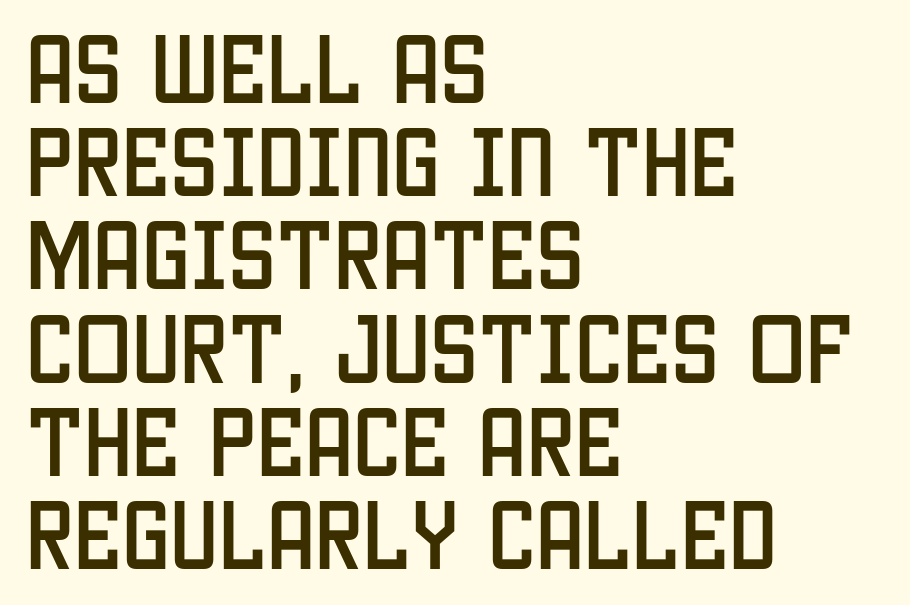
The image shows 77 px condensed sans-serif type, upright; set left-aligned, line spacing 1.21x, normal letter spacing, not underlined; low stroke contrast and a large x-height.
